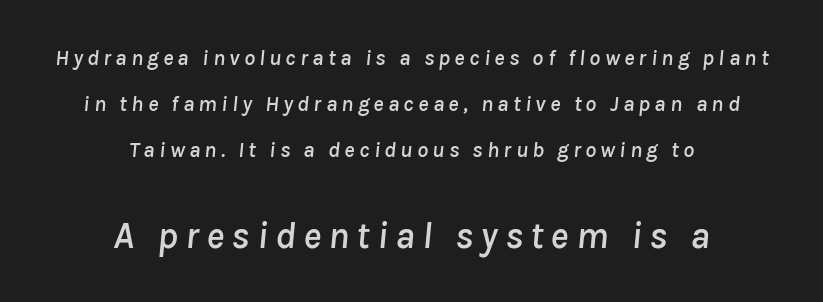
The image shows 38 px text type, italic (leaning right); set centered, loose line spacing (2.1x), not underlined; the second (bottom) block is 1.73x larger; low stroke contrast and a medium x-height.
